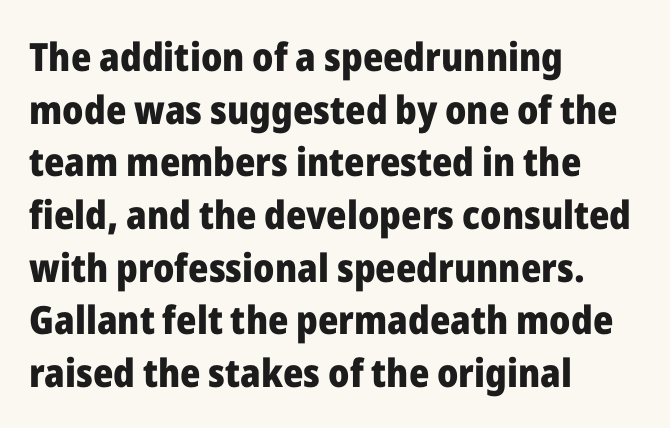
To sum up the face: it is a sans, with no serifs. Here the designer chose a conventional face with non-uniform glyph widths. Typographic density is high because the face is bold. Vertically, the passage feels balanced, rows spaced as you'd expect. Is the letter spacing exaggerated? No — it looks like the ordinary default.
